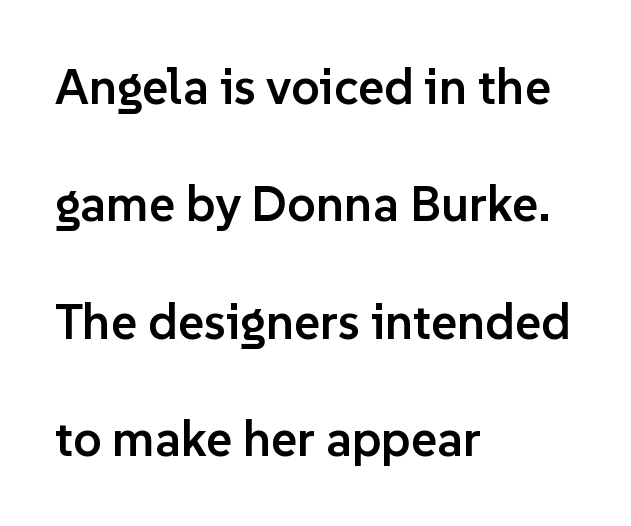
The image shows 50 px semibold sans-serif type, upright; set left-aligned, loose line spacing (2.35x), normal letter spacing, not underlined; low stroke contrast and a medium x-height.
